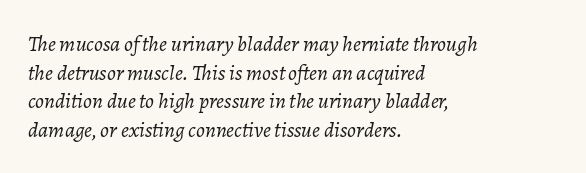
Q: Is the text bold? A: No.
Q: Is the text italic (slanted)? A: Yes, it leans right by about 7 degrees.
Q: Is the text underlined? A: No.
Q: How is the paragraph aligned? A: Left-aligned.
Q: Is the spacing between letters normal or unusually wide? A: Normal.
Q: Is the spacing between lines tight, normal or loose? A: Normal.
